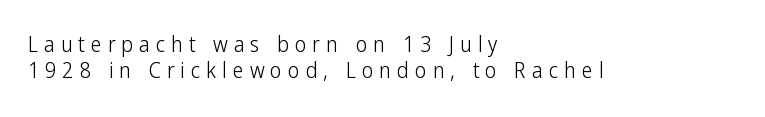
Line starts are locked; line ends wander. Posture: upright roman. Just letters on the line, the space beneath them empty. Is this a heavy cut? Hardly; it is regular or lighter.
